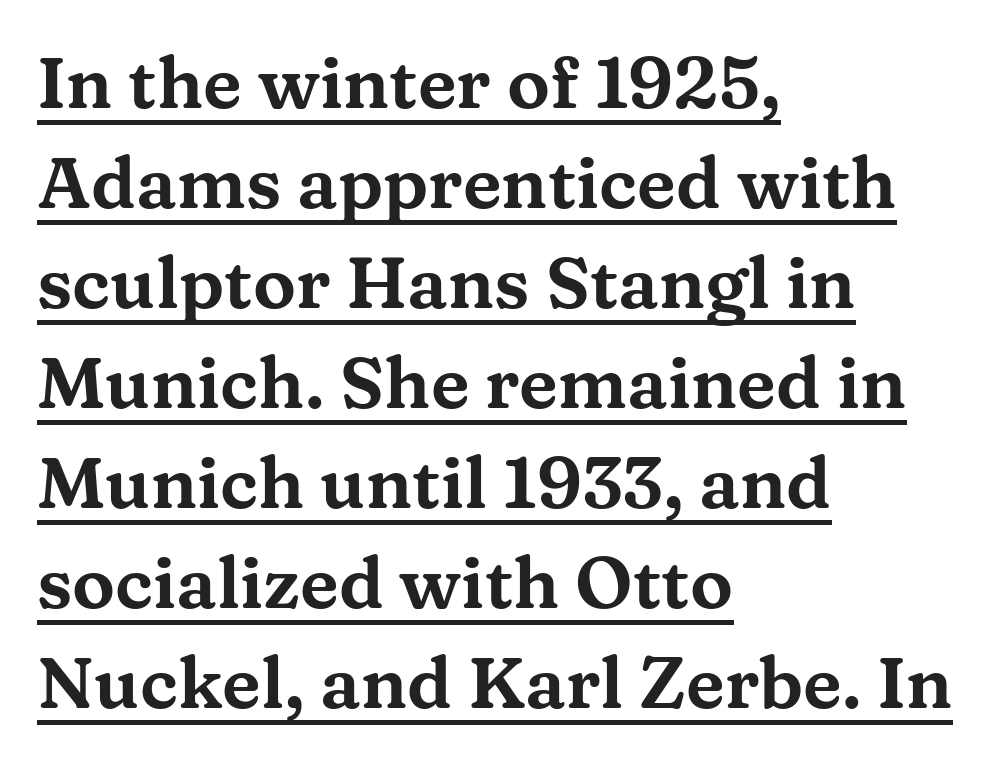
{"serif": "yes", "italic": "no", "width": "wide", "stroke_contrast": "medium", "x_height": "medium", "monospaced": "no", "underline": "yes", "align": "left", "line_spacing": "normal", "line_spacing_ratio": 1.39, "letter_spacing": "normal", "letter_spacing_em": 0.0, "glyph_px": 72}
